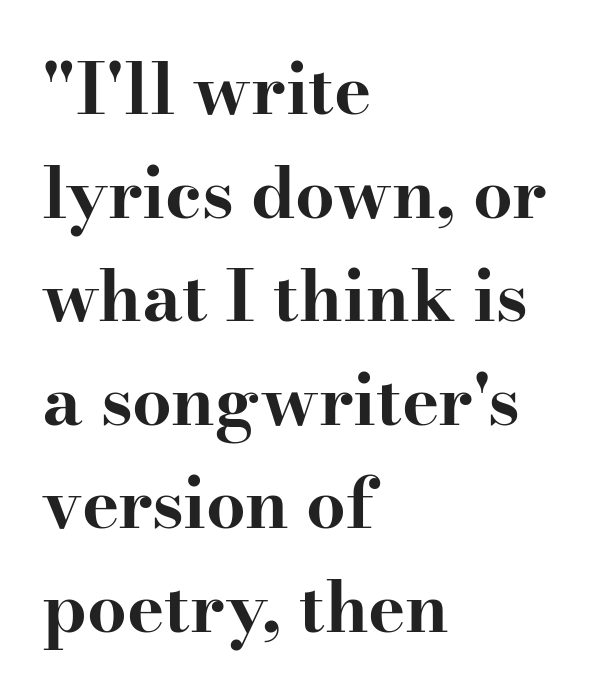
The image shows 70 px bold, wide serif type, upright; set left-aligned, normal line spacing (1.48x), normal letter spacing, not underlined; high stroke contrast and a small x-height.
